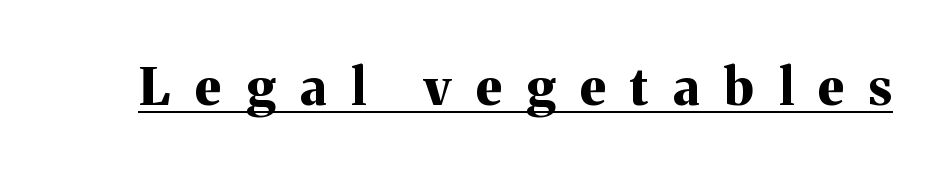
The image shows 51 px bold serif type, upright; set unusually wide letter spacing (+0.49 em), underlined; medium stroke contrast and a medium x-height.
